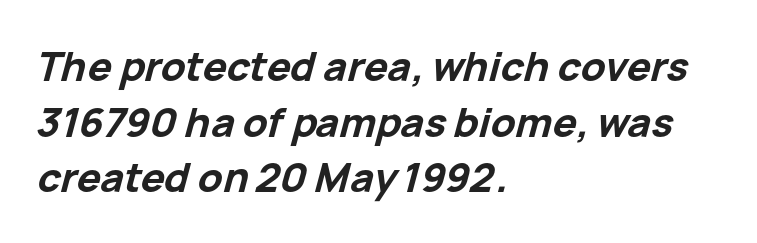
Q: Is the text bold? A: Yes.
Q: Is the text italic (slanted)? A: Yes, it leans right by about 15 degrees.
Q: Is the text underlined? A: No.
Q: How is the paragraph aligned? A: Left-aligned.
Q: Is the spacing between letters normal or unusually wide? A: Normal.
Q: Is the spacing between lines tight, normal or loose? A: Normal.
Q: Width (condensed, normal, or wide)? A: Normal.
Q: Stroke contrast? A: Low.
Q: x-height? A: Medium.
Q: Monospaced? A: No.
